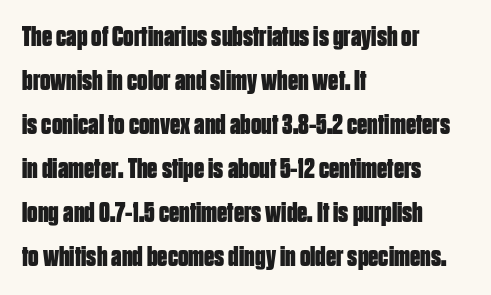
Q: Is the text bold? A: Yes.
Q: Is the text italic (slanted)? A: No, it is upright.
Q: Is the typeface a serif or a sans-serif typeface? A: Sans-serif.
Q: Is the text underlined? A: No.
Q: How is the paragraph aligned? A: Left-aligned.
Q: Is the spacing between letters normal or unusually wide? A: Normal.
Q: Is the spacing between lines tight, normal or loose? A: Normal.
Q: Width (condensed, normal, or wide)? A: Condensed.
Q: Stroke contrast? A: Low.
Q: x-height? A: Large.
Q: Monospaced? A: No.
